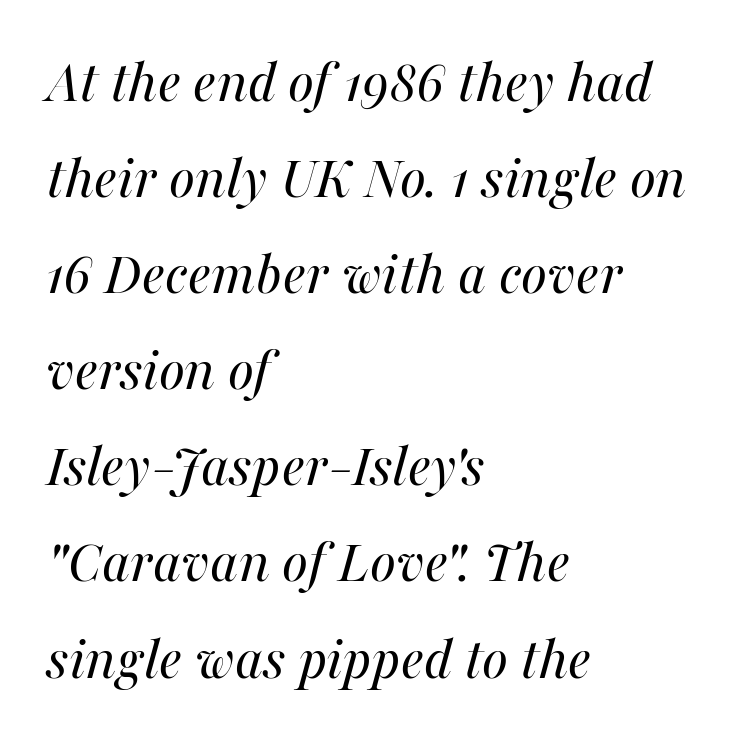
{"italic": "yes", "lean": "right", "slant_degrees": 16, "bold": "no", "weight": "regular", "width": "normal", "stroke_contrast": "medium", "x_height": "medium", "monospaced": "no", "underline": "no", "align": "left", "line_spacing": "normal", "line_spacing_ratio": 1.55, "letter_spacing": "normal", "letter_spacing_em": 0.0, "glyph_px": 62}
